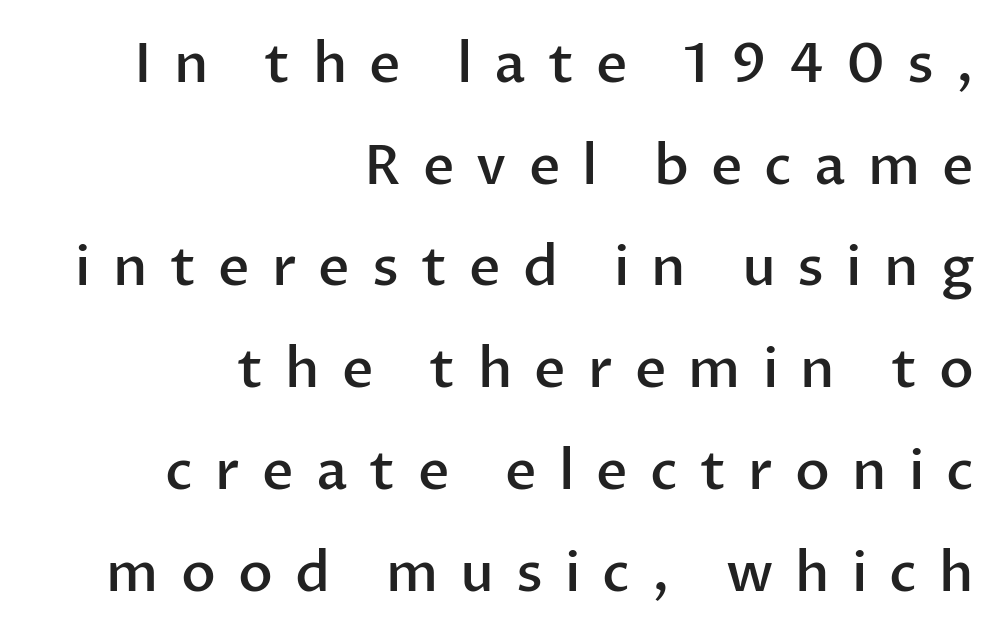
{"serif": "no", "italic": "no", "bold": "semi", "weight": "semibold", "width": "normal", "stroke_contrast": "low", "x_height": "medium", "monospaced": "no", "underline": "no", "align": "right", "line_spacing_ratio": 1.85, "letter_spacing": "wide", "letter_spacing_em": 0.4, "glyph_px": 55}
